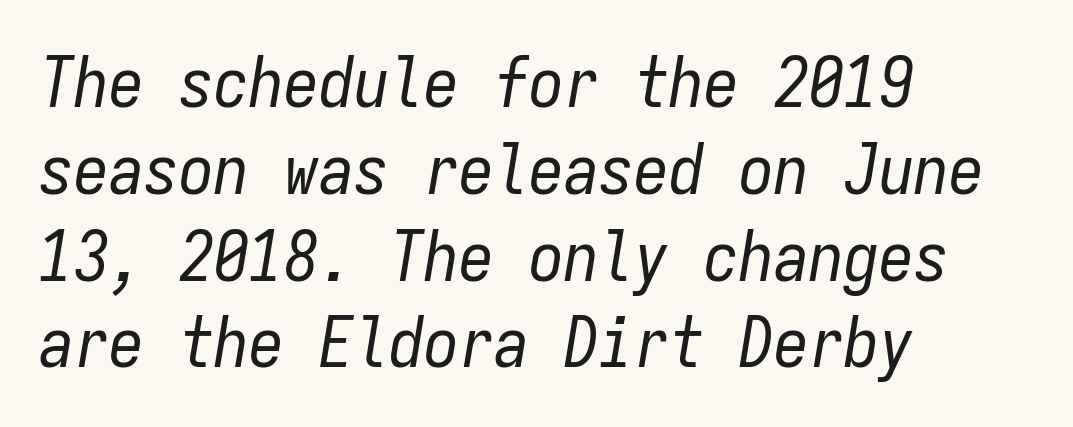
Is this a fixed-width face? Yes — each glyph sits in an identical cell. Words appear dense and cohesive because spacing is normal. Clear beneath every line of the passage. Leftover space on each line is placed entirely after the last word.
